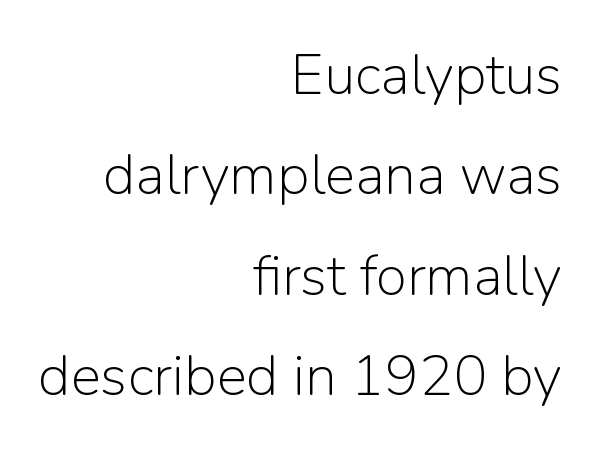
Q: Is the text bold? A: No.
Q: Is the text italic (slanted)? A: No, it is upright.
Q: Is the typeface a serif or a sans-serif typeface? A: Sans-serif.
Q: Is the text underlined? A: No.
Q: How is the paragraph aligned? A: Right-aligned.
Q: Is the spacing between letters normal or unusually wide? A: Normal.
Q: Width (condensed, normal, or wide)? A: Normal.
Q: Stroke contrast? A: Low.
Q: x-height? A: Medium.
Q: Monospaced? A: No.
